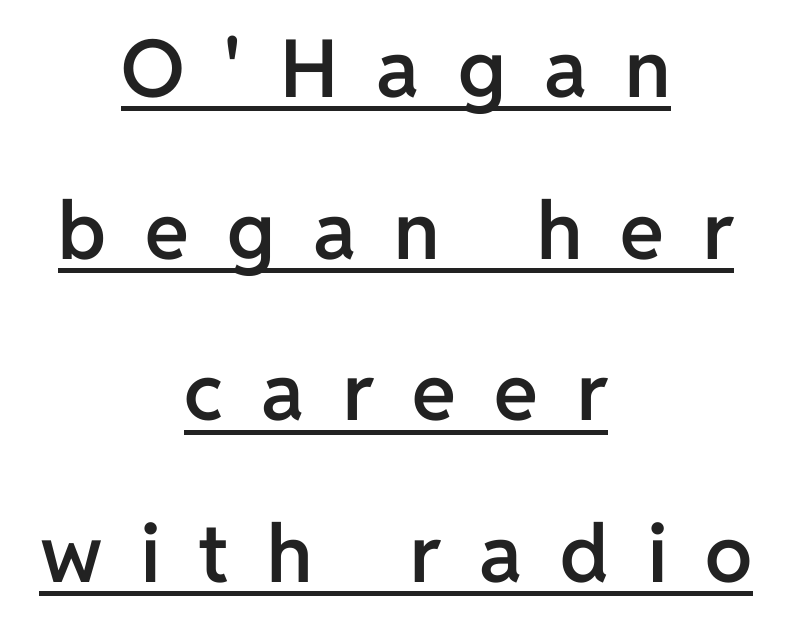
The image shows 80 px semibold sans-serif type, upright; set centered, loose line spacing (2.02x), unusually wide letter spacing (+0.48 em), underlined; low stroke contrast and a medium x-height.
